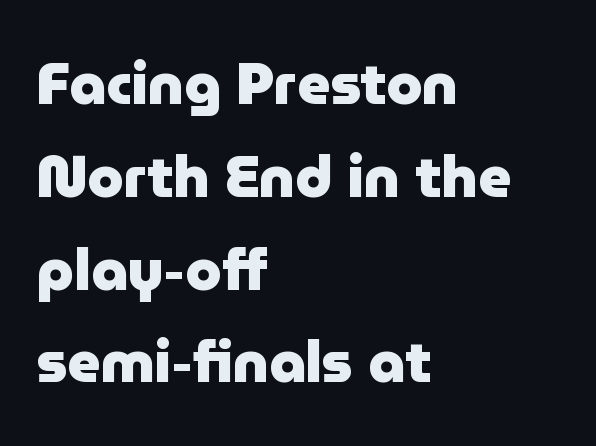
The image shows 58 px heavy sans-serif type, upright; set left-aligned, normal line spacing (1.6x), normal letter spacing, not underlined; low stroke contrast and a medium x-height.
